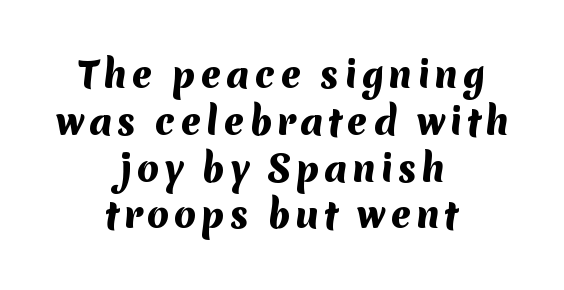
Q: Is the text bold? A: Yes.
Q: Is the typeface a serif or a sans-serif typeface? A: Sans-serif.
Q: Is the text underlined? A: No.
Q: How is the paragraph aligned? A: Centered.
Q: Is the spacing between lines tight, normal or loose? A: Normal.
Q: Width (condensed, normal, or wide)? A: Normal.
Q: Stroke contrast? A: Medium.
Q: x-height? A: Medium.
Q: Monospaced? A: No.
